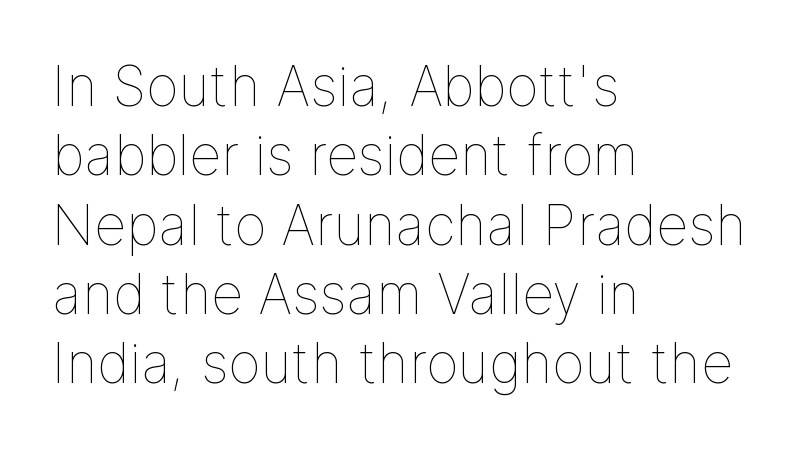
Q: Is the text bold? A: No.
Q: Is the text italic (slanted)? A: No, it is upright.
Q: Is the text underlined? A: No.
Q: How is the paragraph aligned? A: Left-aligned.
Q: Is the spacing between letters normal or unusually wide? A: Normal.
Q: Is the spacing between lines tight, normal or loose? A: Normal.
Q: Width (condensed, normal, or wide)? A: Normal.
Q: Stroke contrast? A: Low.
Q: x-height? A: Medium.
Q: Monospaced? A: No.
